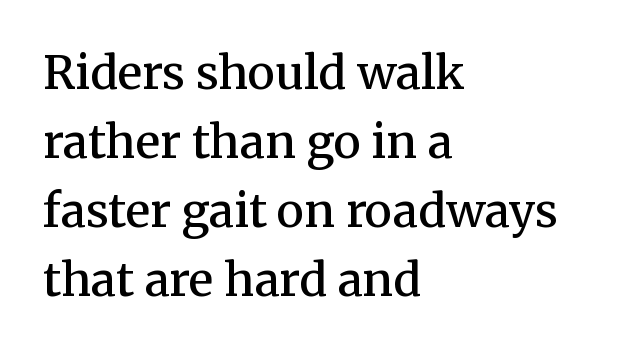
The image shows 46 px semibold serif type, upright; set left-aligned, normal line spacing (1.5x), normal letter spacing, not underlined; medium stroke contrast and a medium x-height.
